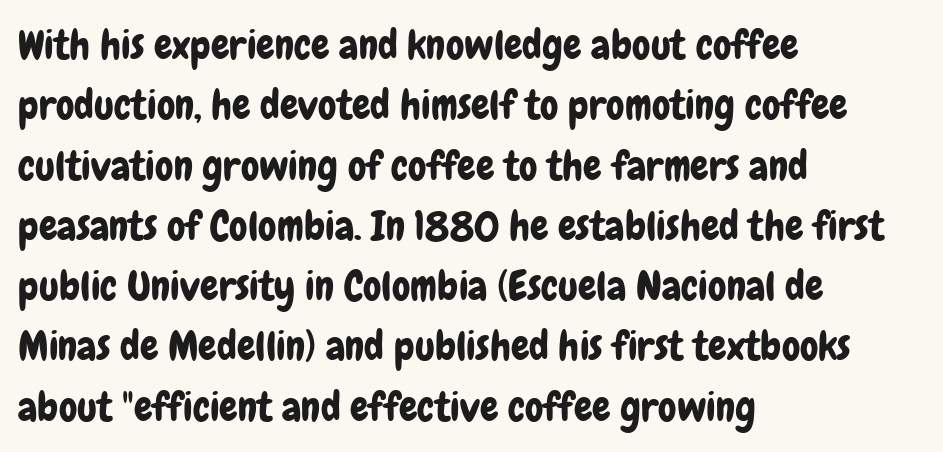
{"serif": "no", "italic": "no", "width": "condensed", "stroke_contrast": "low", "x_height": "medium", "monospaced": "no", "underline": "no", "align": "left", "line_spacing": "normal", "line_spacing_ratio": 1.47, "letter_spacing": "normal", "letter_spacing_em": 0.0, "glyph_px": 41}
